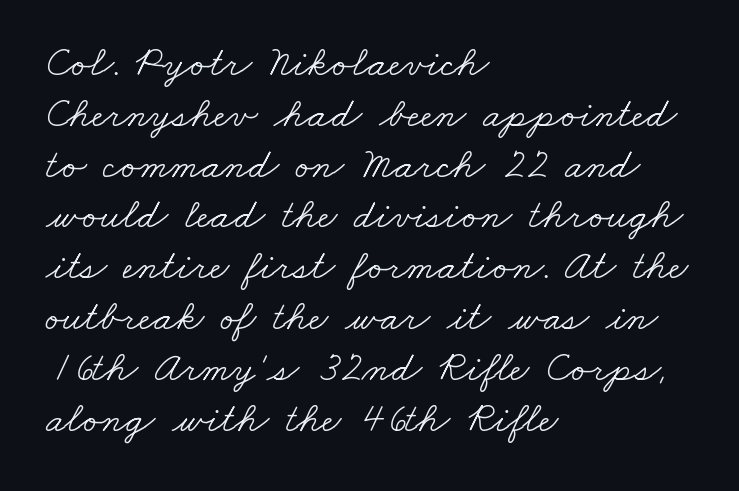
Q: Is the text bold? A: No.
Q: Is the typeface a serif or a sans-serif typeface? A: Serif.
Q: Is the text underlined? A: No.
Q: How is the paragraph aligned? A: Left-aligned.
Q: Is the spacing between letters normal or unusually wide? A: Normal.
Q: Width (condensed, normal, or wide)? A: Wide.
Q: Stroke contrast? A: Low.
Q: x-height? A: Small.
Q: Monospaced? A: No.
